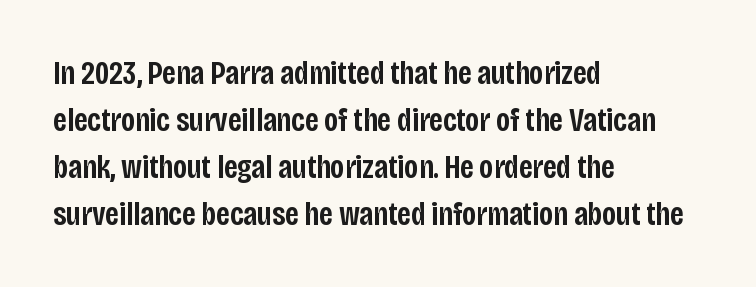
Do the letters lean? They stand straight. Glyph-to-glyph distance matches everyday printed text. Here the designer chose a conventional face with non-uniform glyph widths. Honestly, the row spacing looks completely unremarkable. Bare-footed words on every line. Every row of glyphs begins at an identical x-position on the left.
